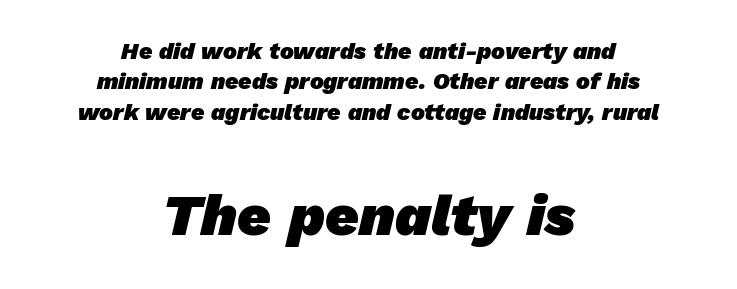
Each letter's strokes conclude bluntly, with no projecting serifs. Compared with an ordinary text face, these strokes are far heavier — a full bold. Does the bottom block carry the larger type? Yes, it does. Any mark beneath the type? The region is blank.
